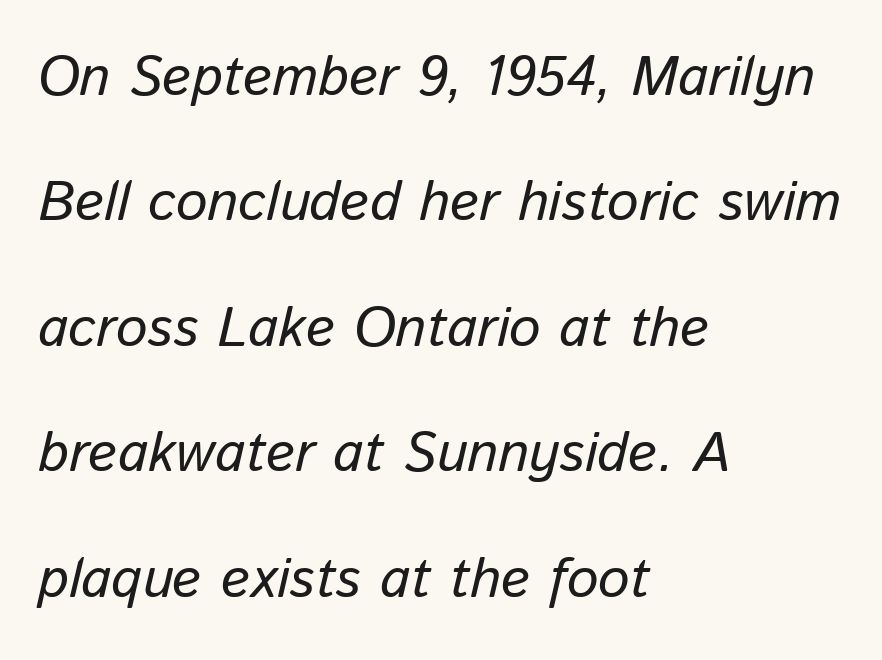
{"italic": "yes", "lean": "right", "slant_degrees": 13, "bold": "no", "weight": "regular", "width": "normal", "stroke_contrast": "low", "x_height": "medium", "monospaced": "no", "underline": "no", "align": "left", "line_spacing": "loose", "line_spacing_ratio": 2.24, "letter_spacing": "normal", "letter_spacing_em": 0.0, "glyph_px": 56}
